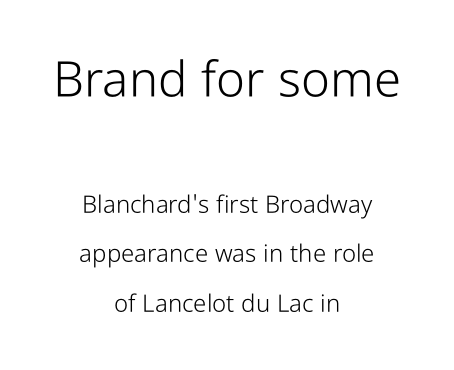
The image shows 49 px light, condensed sans-serif type, upright; set centered, loose line spacing (2.07x), normal letter spacing, not underlined; the first (top) block is 2.04x larger; low stroke contrast and a medium x-height.
